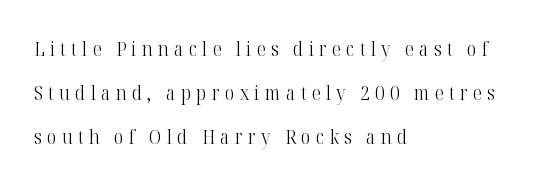
{"italic": "no", "bold": "no", "underline": "no", "align": "left", "line_spacing": "loose", "line_spacing_ratio": 2.2, "letter_spacing": "wide", "letter_spacing_em": 0.27, "glyph_px": 20}
